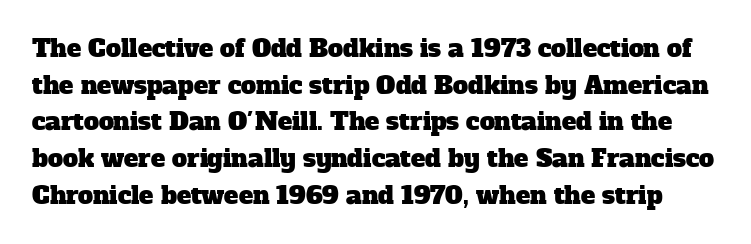
{"underline": "no", "line_spacing": "normal", "line_spacing_ratio": 1.53, "letter_spacing": "normal", "letter_spacing_em": 0.0, "glyph_px": 24}
